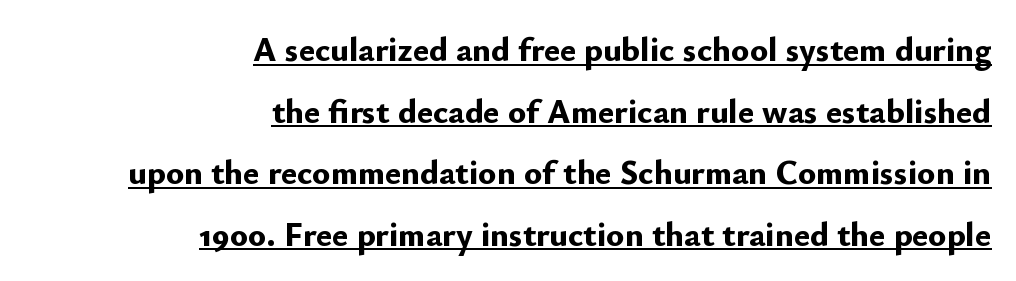
Q: Is the text bold? A: Yes.
Q: Is the text italic (slanted)? A: No, it is upright.
Q: Is the typeface a serif or a sans-serif typeface? A: Sans-serif.
Q: Is the text underlined? A: Yes.
Q: How is the paragraph aligned? A: Right-aligned.
Q: Is the spacing between letters normal or unusually wide? A: Normal.
Q: Width (condensed, normal, or wide)? A: Normal.
Q: Stroke contrast? A: Low.
Q: x-height? A: Small.
Q: Monospaced? A: No.
